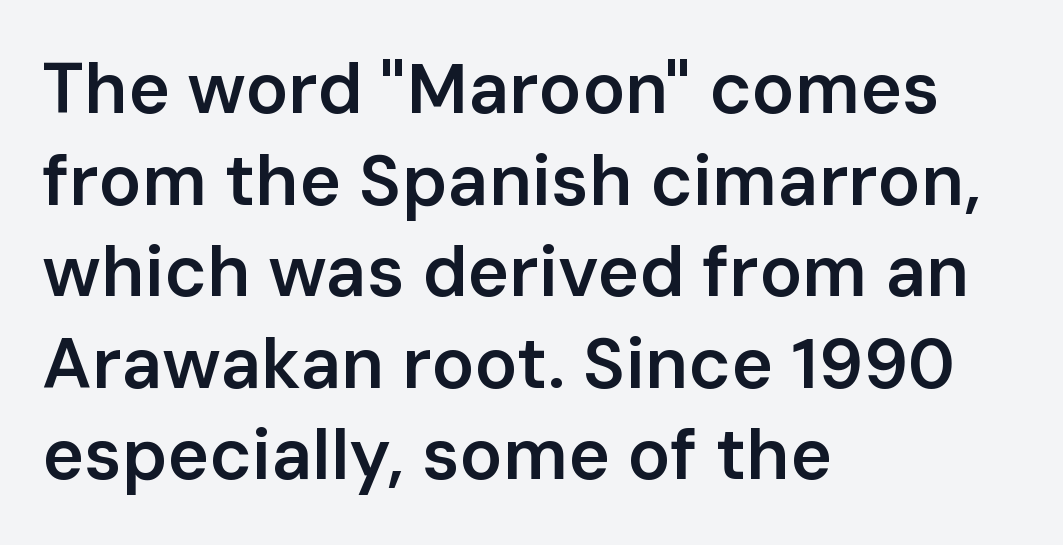
Q: Is the text bold? A: Semi-bold.
Q: Is the text italic (slanted)? A: No, it is upright.
Q: Is the typeface a serif or a sans-serif typeface? A: Sans-serif.
Q: Is the text underlined? A: No.
Q: How is the paragraph aligned? A: Left-aligned.
Q: Is the spacing between letters normal or unusually wide? A: Normal.
Q: Is the spacing between lines tight, normal or loose? A: Normal.
Q: Width (condensed, normal, or wide)? A: Normal.
Q: Stroke contrast? A: Low.
Q: x-height? A: Medium.
Q: Monospaced? A: No.
